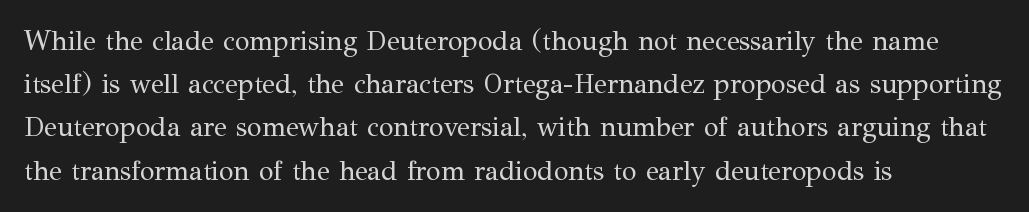
The image shows 27 px text type, upright; set left-aligned, normal line spacing (1.6x), normal letter spacing, not underlined.
